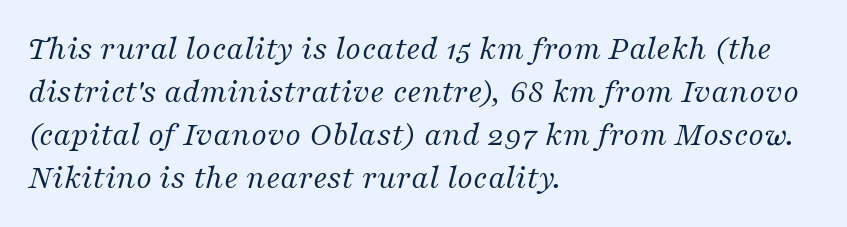
Check where the strokes stop: tiny serifs finish them off. A typesetter would call this proportional, since set widths differ per character. The glyphs look as if they've been sheared to an angle. A student would call this left alignment; a typographer would say flush left, rag right.
